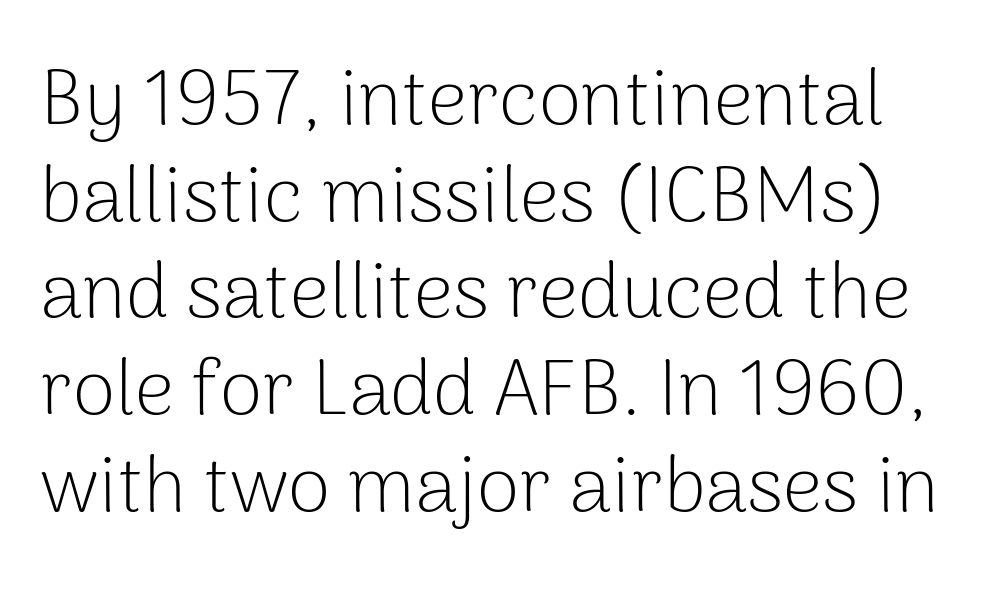
Q: Is the text bold? A: No.
Q: Is the text italic (slanted)? A: No, it is upright.
Q: Is the typeface a serif or a sans-serif typeface? A: Sans-serif.
Q: Is the text underlined? A: No.
Q: Is the spacing between letters normal or unusually wide? A: Normal.
Q: Width (condensed, normal, or wide)? A: Normal.
Q: Stroke contrast? A: Low.
Q: x-height? A: Medium.
Q: Monospaced? A: No.
